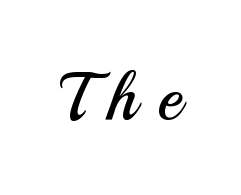
{"serif": "no", "bold": "no", "weight": "regular", "width": "normal", "stroke_contrast": "medium", "x_height": "small", "monospaced": "no", "underline": "no", "letter_spacing": "wide", "letter_spacing_em": 0.31, "glyph_px": 67}
